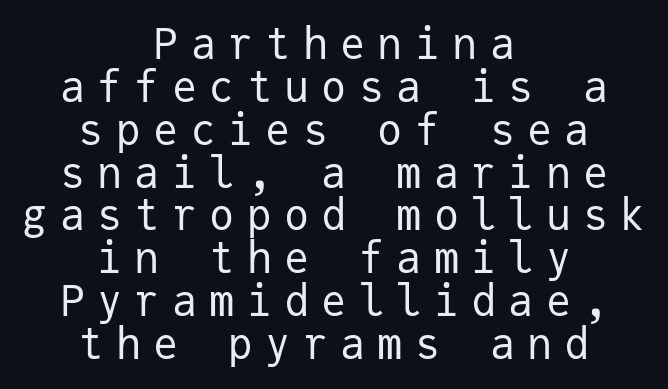
{"serif": "no", "italic": "no", "bold": "no", "weight": "regular", "width": "normal", "stroke_contrast": "low", "x_height": "medium", "monospaced": "yes", "underline": "no", "align": "center", "line_spacing": "tight", "line_spacing_ratio": 1.02, "letter_spacing": "wide", "letter_spacing_em": 0.29, "glyph_px": 42}
